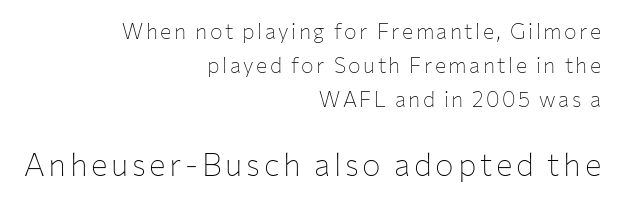
The image shows 31 px thin sans-serif type, upright; set right-aligned, normal line spacing (1.63x), not underlined; the second (bottom) block is 1.48x larger; low stroke contrast and a medium x-height.
